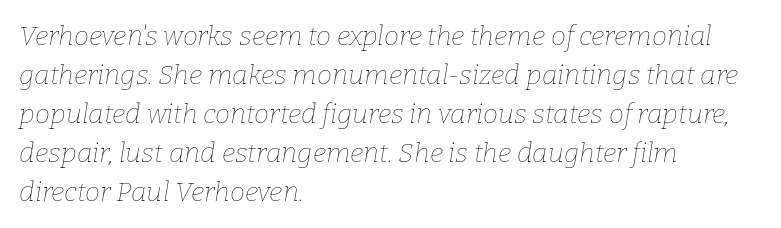
Q: Is the text bold? A: No.
Q: Is the text italic (slanted)? A: Yes, it leans right by about 9 degrees.
Q: Is the text underlined? A: No.
Q: How is the paragraph aligned? A: Left-aligned.
Q: Is the spacing between letters normal or unusually wide? A: Normal.
Q: Is the spacing between lines tight, normal or loose? A: Normal.
